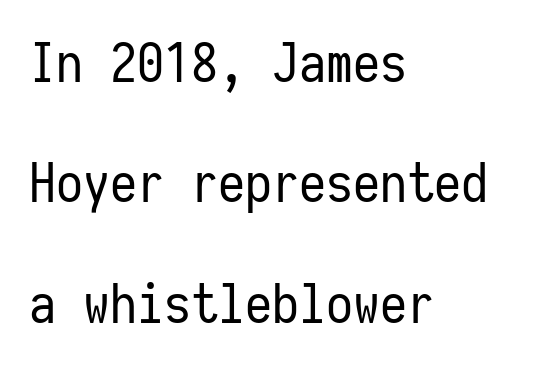
The image shows 54 px regular-weight, condensed sans-serif type, upright, monospaced; set left-aligned, loose line spacing (2.23x), normal letter spacing, not underlined; low stroke contrast and a medium x-height.
